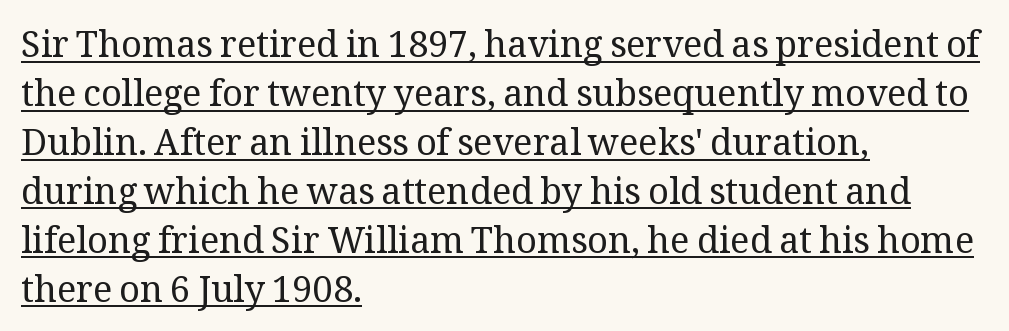
The image shows 36 px regular-weight serif type, upright; set left-aligned, normal line spacing (1.36x), normal letter spacing, underlined; medium stroke contrast and a medium x-height.
